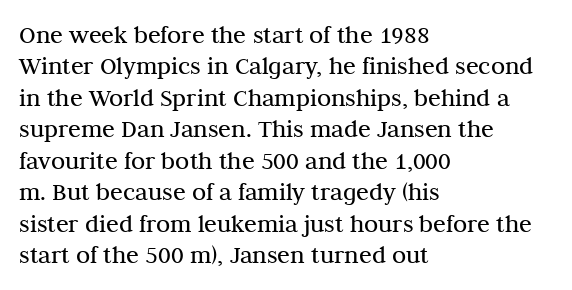
What stands out about the letter spacing? Nothing — it is the standard amount. The rendering anchors every line to the left-hand side. A light-to-regular cut is what we see here. Ordinary non-slanted type is in use.
